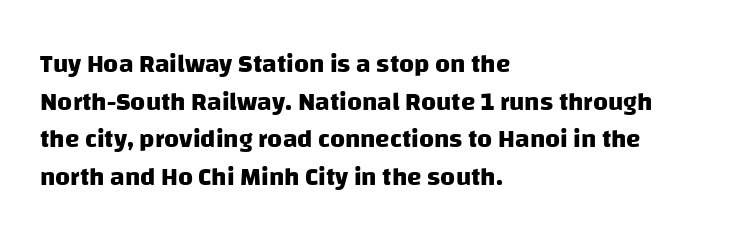
{"bold": "yes", "underline": "no", "align": "left", "line_spacing": "normal", "line_spacing_ratio": 1.45, "letter_spacing": "normal", "letter_spacing_em": 0.0, "glyph_px": 26}
